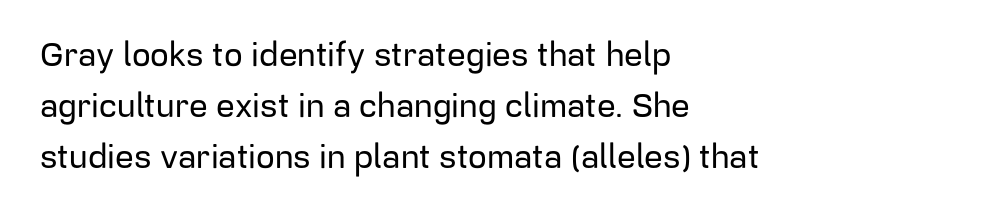
The image shows 33 px sans-serif type, upright; set left-aligned, normal line spacing (1.54x), normal letter spacing, not underlined; low stroke contrast and a medium x-height.
